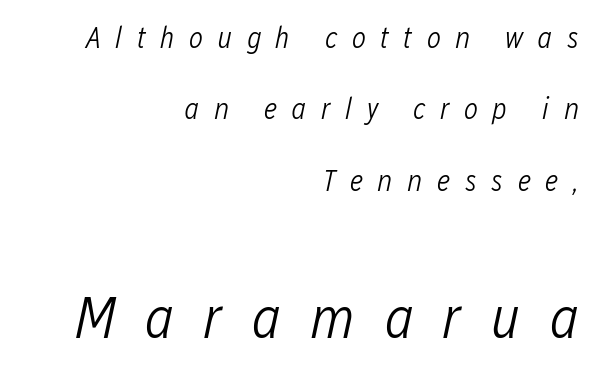
Q: Is the text bold? A: No.
Q: Is the text italic (slanted)? A: Yes, it leans right by about 12 degrees.
Q: Is the text underlined? A: No.
Q: How is the paragraph aligned? A: Right-aligned.
Q: Is the spacing between letters normal or unusually wide? A: Unusually wide.
Q: Is the spacing between lines tight, normal or loose? A: Loose.
Q: Which block of text is set in a larger size, the first (top) or the second (bottom)? A: The second (bottom) one.
Q: Width (condensed, normal, or wide)? A: Condensed.
Q: Stroke contrast? A: Low.
Q: x-height? A: Medium.
Q: Monospaced? A: No.
